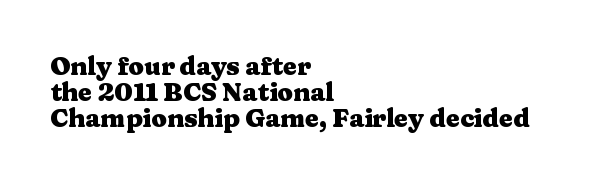
Q: Is the text bold? A: Yes.
Q: Is the text italic (slanted)? A: No, it is upright.
Q: Is the text underlined? A: No.
Q: How is the paragraph aligned? A: Left-aligned.
Q: Is the spacing between letters normal or unusually wide? A: Normal.
Q: Is the spacing between lines tight, normal or loose? A: Tight.
